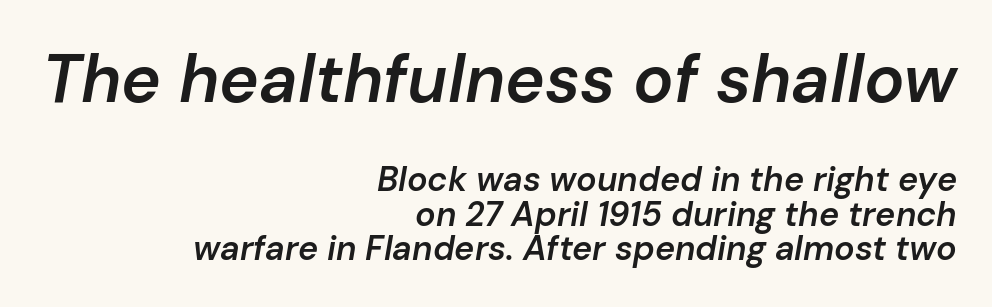
Q: Is the text bold? A: Semi-bold.
Q: Is the text italic (slanted)? A: Yes, it leans right by about 10 degrees.
Q: Is the text underlined? A: No.
Q: How is the paragraph aligned? A: Right-aligned.
Q: Is the spacing between letters normal or unusually wide? A: Normal.
Q: Is the spacing between lines tight, normal or loose? A: Tight.
Q: Which block of text is set in a larger size, the first (top) or the second (bottom)? A: The first (top) one.
Q: Width (condensed, normal, or wide)? A: Normal.
Q: Stroke contrast? A: Low.
Q: x-height? A: Medium.
Q: Monospaced? A: No.
